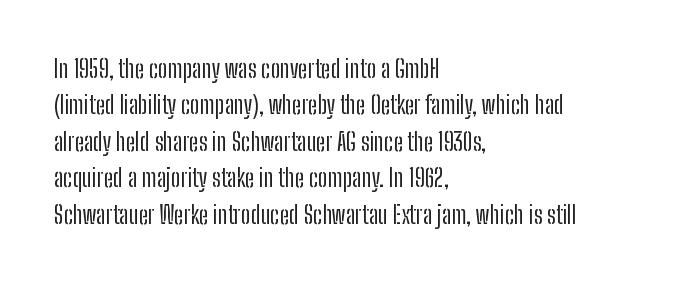
{"italic": "no", "bold": "no", "underline": "no", "align": "left", "line_spacing": "normal", "line_spacing_ratio": 1.52, "letter_spacing": "normal", "letter_spacing_em": 0.0, "glyph_px": 24}
